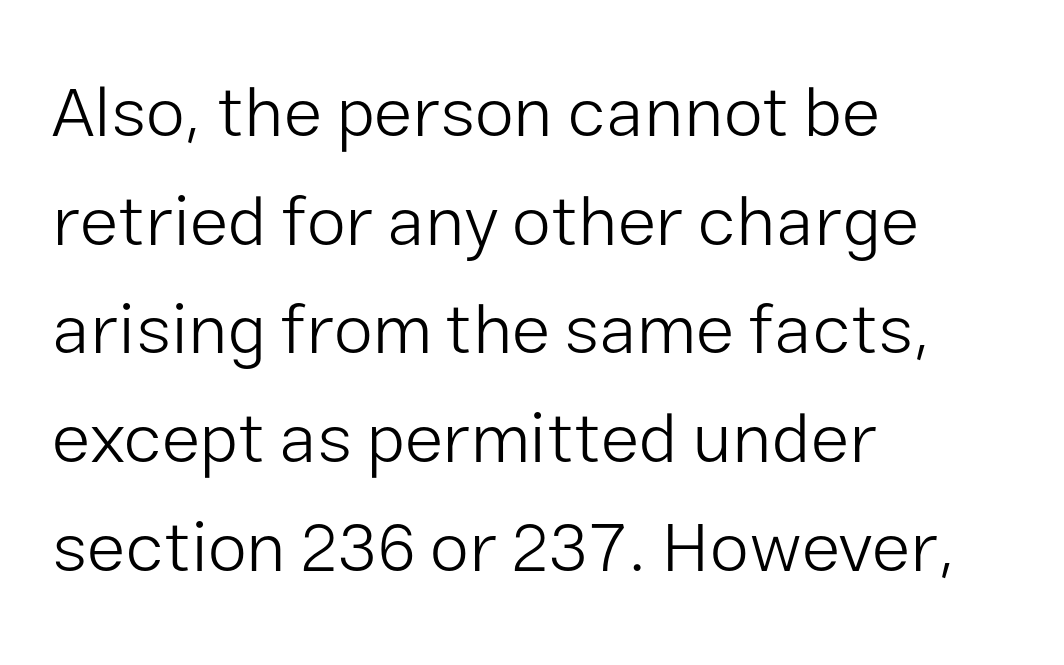
Q: Is the text bold? A: No.
Q: Is the text italic (slanted)? A: No, it is upright.
Q: Is the typeface a serif or a sans-serif typeface? A: Sans-serif.
Q: Is the text underlined? A: No.
Q: How is the paragraph aligned? A: Left-aligned.
Q: Is the spacing between letters normal or unusually wide? A: Normal.
Q: Is the spacing between lines tight, normal or loose? A: Normal.
Q: Width (condensed, normal, or wide)? A: Normal.
Q: Stroke contrast? A: Low.
Q: x-height? A: Medium.
Q: Monospaced? A: No.
